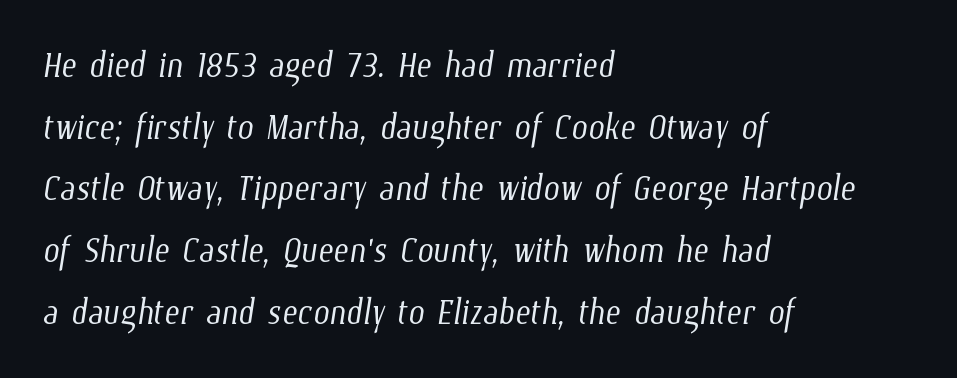
{"bold": "no", "weight": "light", "width": "condensed", "stroke_contrast": "low", "x_height": "medium", "monospaced": "no", "underline": "no", "align": "left", "line_spacing": "normal", "line_spacing_ratio": 1.34, "letter_spacing": "normal", "letter_spacing_em": 0.0, "glyph_px": 46}
